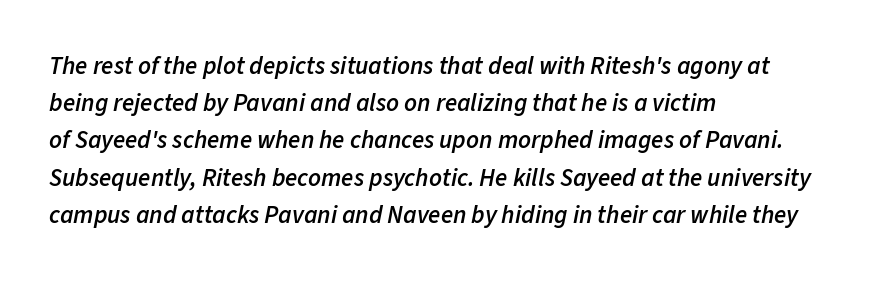
Is the block centered? No — it sits flush against the left margin. Set as a demibold, roughly 600 on the weight scale. How are the letters spaced? Ordinarily, with no added tracking. How would I describe the line gaps? Plain and ordinary.
